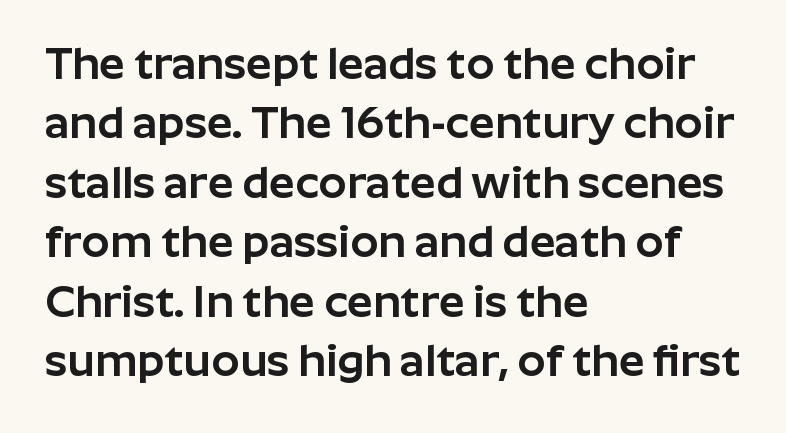
Q: Is the text italic (slanted)? A: No, it is upright.
Q: Is the typeface a serif or a sans-serif typeface? A: Sans-serif.
Q: Is the text underlined? A: No.
Q: How is the paragraph aligned? A: Left-aligned.
Q: Is the spacing between letters normal or unusually wide? A: Normal.
Q: Is the spacing between lines tight, normal or loose? A: Normal.
Q: Width (condensed, normal, or wide)? A: Normal.
Q: Stroke contrast? A: Low.
Q: x-height? A: Medium.
Q: Monospaced? A: No.
